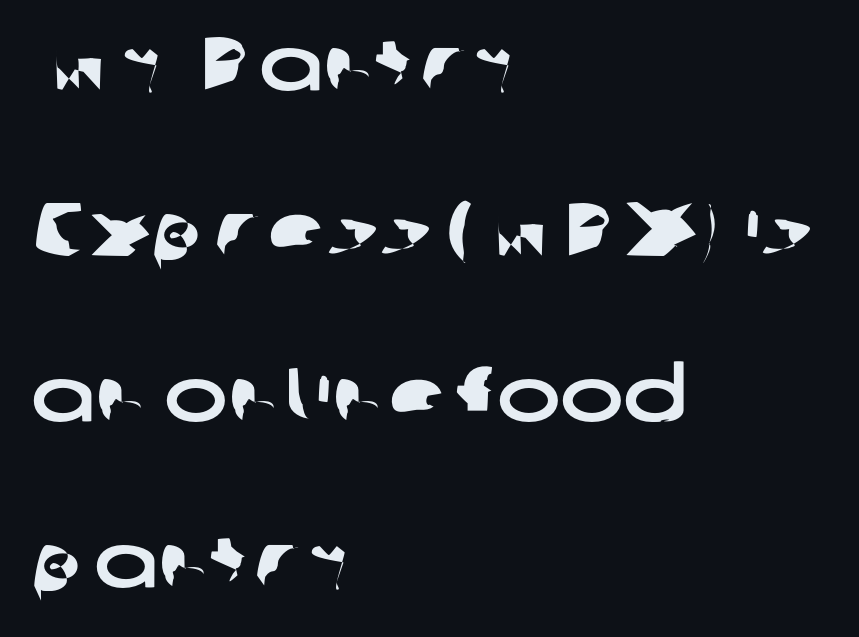
The image shows 76 px wide sans-serif type; set left-aligned, loose line spacing (2.18x), normal letter spacing, not underlined; low stroke contrast and a medium x-height.
